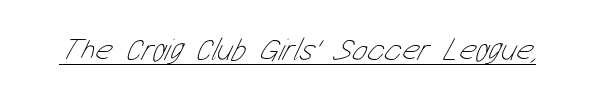
The horizontal fit of the characters is conventional and even. The font sits on the lighter half of the weight spectrum, regular included. Every word sits above its own underline. You could not count columns in this text — the font is proportionally spaced.
